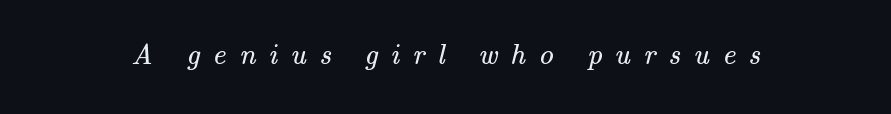
{"serif": "yes", "bold": "no", "weight": "regular", "width": "normal", "stroke_contrast": "medium", "x_height": "small", "monospaced": "no", "underline": "no", "letter_spacing": "wide", "letter_spacing_em": 0.45, "glyph_px": 29}
